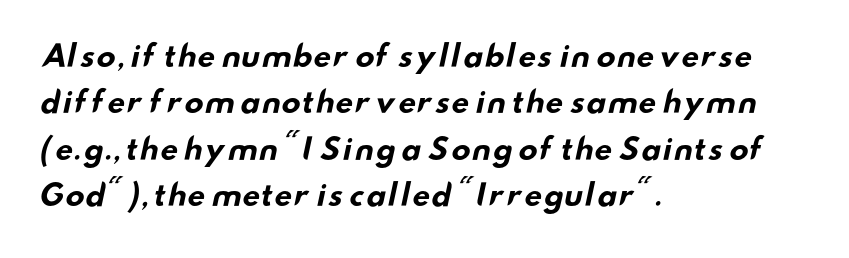
Q: Is the text bold? A: Yes.
Q: Is the typeface a serif or a sans-serif typeface? A: Sans-serif.
Q: Is the text underlined? A: No.
Q: How is the paragraph aligned? A: Left-aligned.
Q: Is the spacing between letters normal or unusually wide? A: Normal.
Q: Is the spacing between lines tight, normal or loose? A: Normal.
Q: Width (condensed, normal, or wide)? A: Wide.
Q: Stroke contrast? A: Low.
Q: x-height? A: Small.
Q: Monospaced? A: No.
